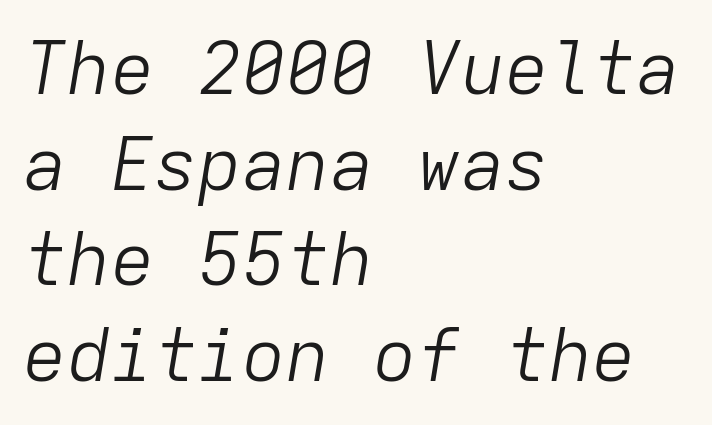
Leftover space on each line is placed entirely after the last word. Monospaced: the letters line up in strict vertical columns. Honestly, the letter spacing is just normal — you wouldn't notice it. The passage shown stacks its lines at a standard gap.
